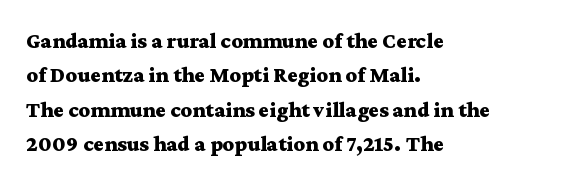
Q: Is the text bold? A: Yes.
Q: Is the text italic (slanted)? A: No, it is upright.
Q: Is the text underlined? A: No.
Q: How is the paragraph aligned? A: Left-aligned.
Q: Is the spacing between letters normal or unusually wide? A: Normal.
Q: Is the spacing between lines tight, normal or loose? A: Normal.
